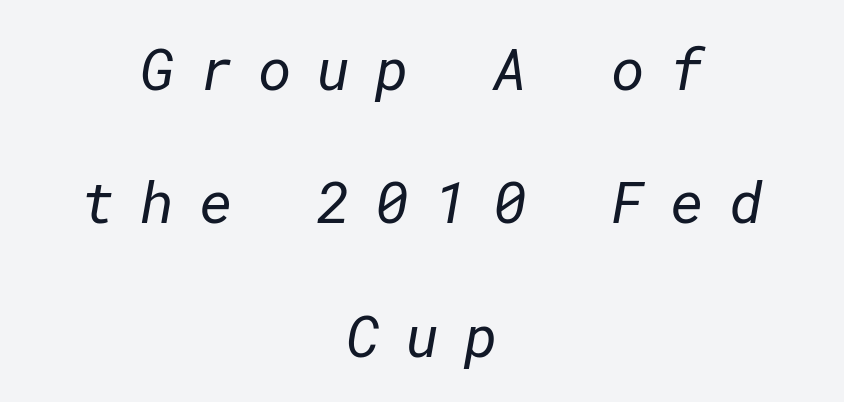
{"serif": "no", "bold": "no", "weight": "regular", "width": "normal", "stroke_contrast": "low", "x_height": "medium", "underline": "no", "align": "center", "line_spacing": "loose", "line_spacing_ratio": 2.3, "letter_spacing": "wide", "letter_spacing_em": 0.43, "glyph_px": 58}
